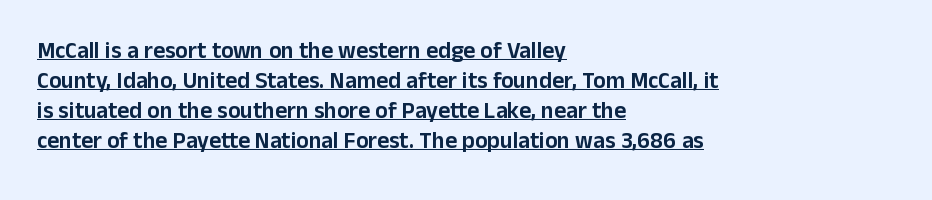
{"italic": "no", "underline": "yes", "align": "left", "line_spacing": "normal", "line_spacing_ratio": 1.31, "letter_spacing": "normal", "letter_spacing_em": 0.0, "glyph_px": 23}
